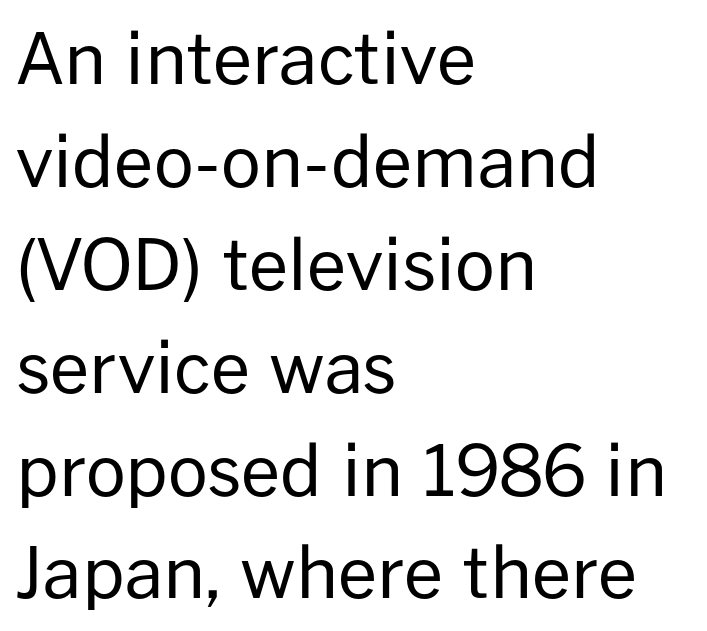
Horizontal bands of white between lines are of average thickness. Vertical stems look standard width or narrower in stroke. The text block is weighted toward the left margin, trailing off unevenly rightward. What stands out about the letter spacing? Nothing — it is the standard amount. Posture: straight, roman, zero tilt.
